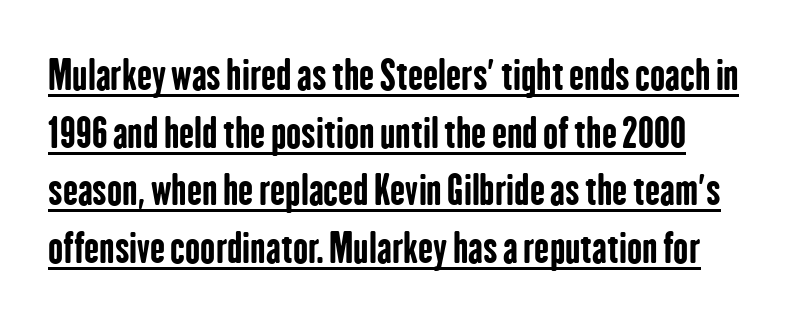
The type family on display is of the sans-serif kind. Posture: upright roman. The face used here is proportionally spaced, like ordinary book or web type. Glance below the letters and you will spot a drawn line.
